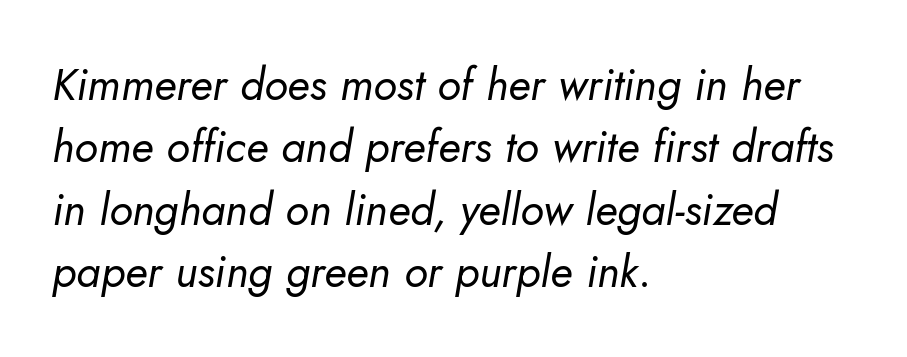
The image shows 44 px regular-weight type, italic (leaning right); set left-aligned, normal line spacing (1.42x), normal letter spacing, not underlined; low stroke contrast and a small x-height.
